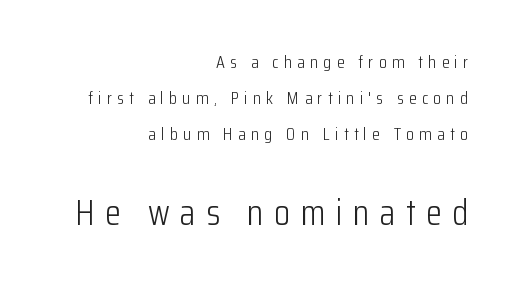
The image shows 36 px light, condensed sans-serif type, upright; set right-aligned, loose line spacing (2.0x), unusually wide letter spacing (+0.29 em), not underlined; the second (bottom) block is 2.0x larger; low stroke contrast and a medium x-height.
